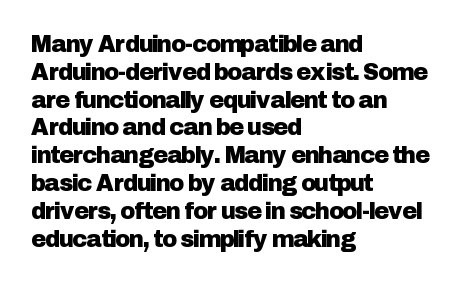
Q: Is the text italic (slanted)? A: No, it is upright.
Q: Is the text underlined? A: No.
Q: How is the paragraph aligned? A: Left-aligned.
Q: Is the spacing between letters normal or unusually wide? A: Normal.
